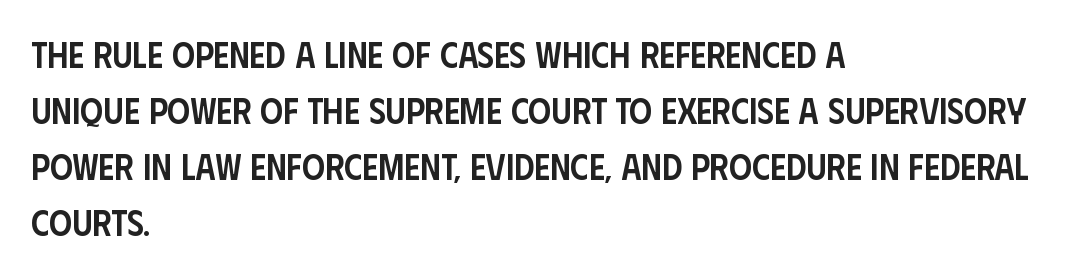
{"serif": "no", "italic": "no", "bold": "semi", "weight": "semibold", "width": "condensed", "stroke_contrast": "low", "x_height": "large", "monospaced": "no", "underline": "no", "align": "left", "line_spacing": "normal", "line_spacing_ratio": 1.56, "letter_spacing": "normal", "letter_spacing_em": 0.0, "glyph_px": 36}
